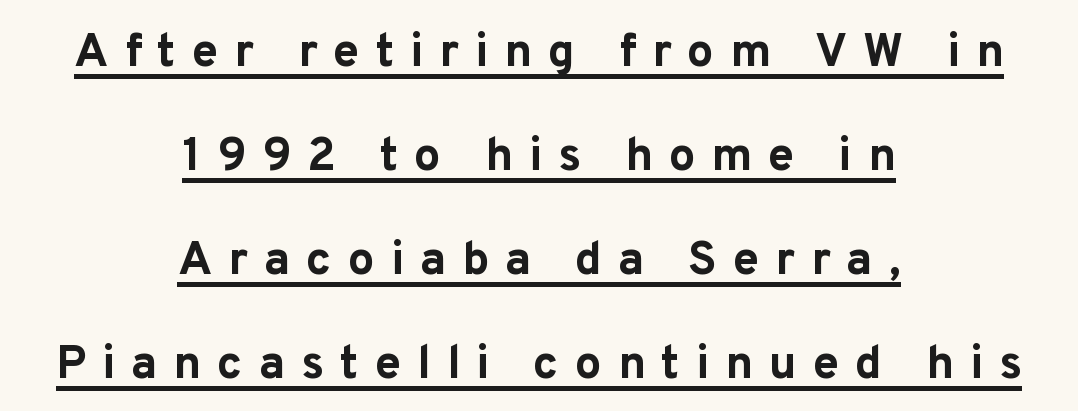
The image shows 47 px bold sans-serif type, upright; set centered, loose line spacing (2.21x), unusually wide letter spacing (+0.34 em), underlined; low stroke contrast and a medium x-height.
